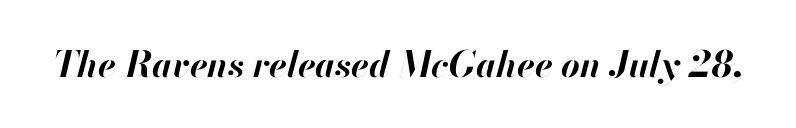
Q: Is the text bold? A: Yes.
Q: Is the text italic (slanted)? A: Yes, it leans right by about 13 degrees.
Q: Is the text underlined? A: No.
Q: Is the spacing between letters normal or unusually wide? A: Normal.
Q: Width (condensed, normal, or wide)? A: Normal.
Q: Stroke contrast? A: High.
Q: x-height? A: Small.
Q: Monospaced? A: No.
